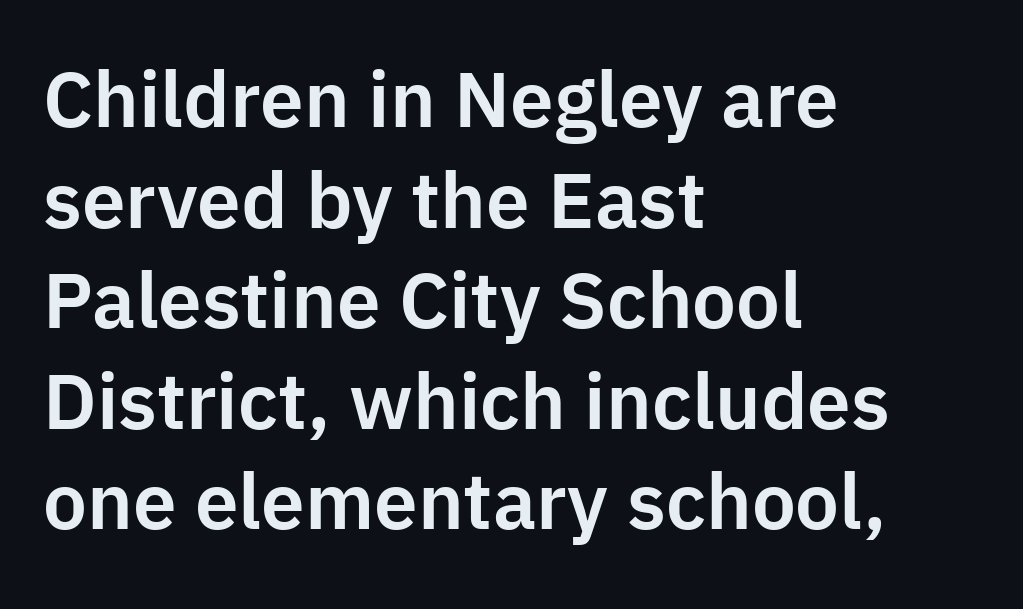
The image shows 78 px sans-serif type, upright; set left-aligned, normal line spacing (1.29x), normal letter spacing, not underlined; low stroke contrast and a medium x-height.
